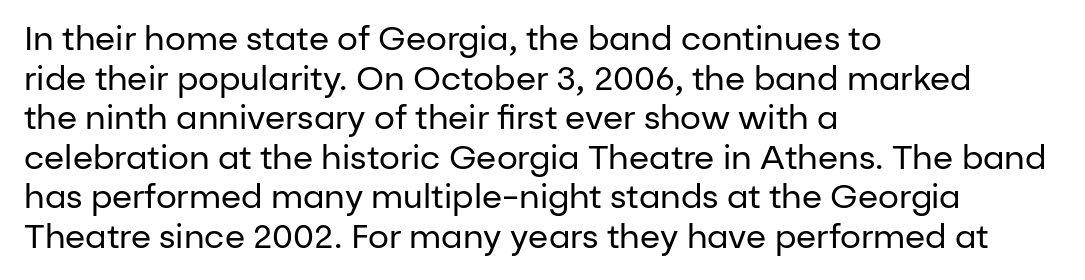
Spacing verdict: proportional, widths tailored to each character. Posture: vertical. Where is the straight margin? On the left. These glyphs show unthickened strokes, regular width or finer. Note: no serifs on the glyphs. Letters rest on an invisible, unmarked baseline.
